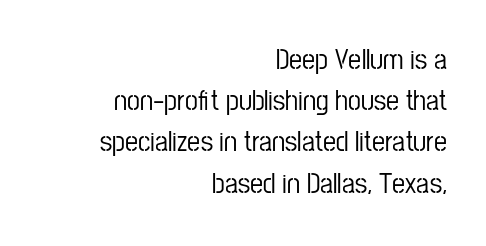
{"serif": "no", "italic": "no", "width": "condensed", "stroke_contrast": "low", "x_height": "medium", "monospaced": "no", "underline": "no", "align": "right", "line_spacing": "normal", "line_spacing_ratio": 1.42, "letter_spacing": "normal", "letter_spacing_em": 0.0, "glyph_px": 29}
